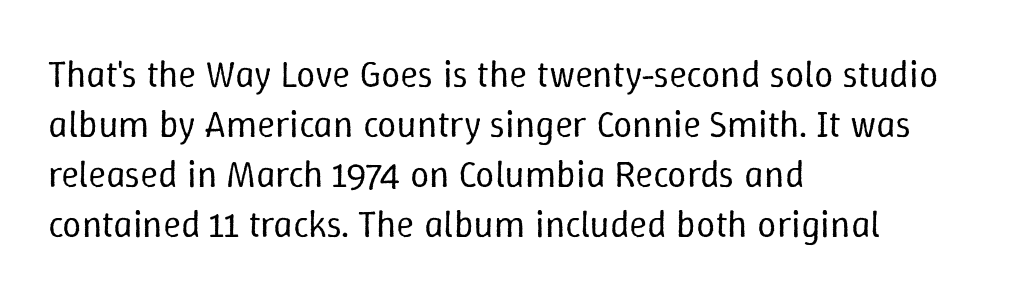
Varying glyph widths throughout — classic text-font behaviour. Nothing unusual about the tracking: characters are spaced as the font intends. In terms of posture, this sample is upright. Vertical spacing — default. Leftover space on each line is placed entirely after the last word. Nobody drew a line under any word here.
